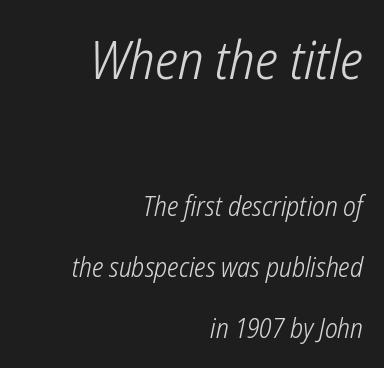
Students, note that the glyphs here touch the page at normal intervals. A typesetter would call this proportional, since set widths differ per character. A great deal of white space separates one row of letters from the next. The passage is arranged like a letterhead date or caption credit — flush right.
